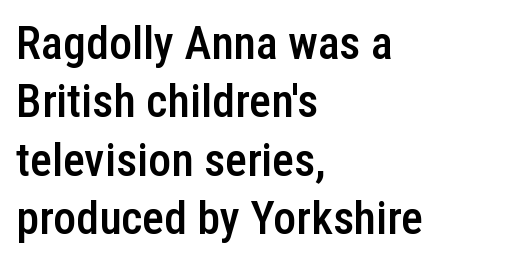
{"serif": "no", "italic": "no", "bold": "semi", "weight": "semibold", "width": "condensed", "stroke_contrast": "low", "x_height": "medium", "monospaced": "no", "underline": "no", "align": "left", "line_spacing": "normal", "line_spacing_ratio": 1.27, "letter_spacing": "normal", "letter_spacing_em": 0.0, "glyph_px": 46}
